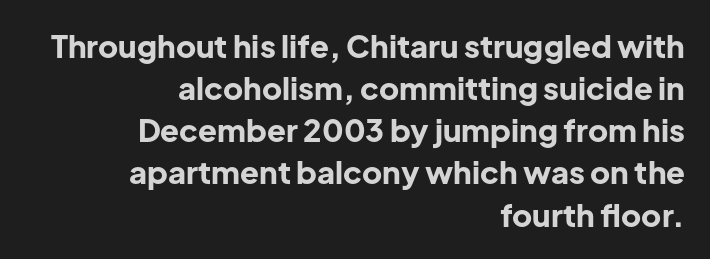
Q: Is the text bold? A: Yes.
Q: Is the text italic (slanted)? A: No, it is upright.
Q: Is the typeface a serif or a sans-serif typeface? A: Sans-serif.
Q: Is the text underlined? A: No.
Q: How is the paragraph aligned? A: Right-aligned.
Q: Is the spacing between letters normal or unusually wide? A: Normal.
Q: Is the spacing between lines tight, normal or loose? A: Normal.
Q: Width (condensed, normal, or wide)? A: Normal.
Q: Stroke contrast? A: Low.
Q: x-height? A: Medium.
Q: Monospaced? A: No.
